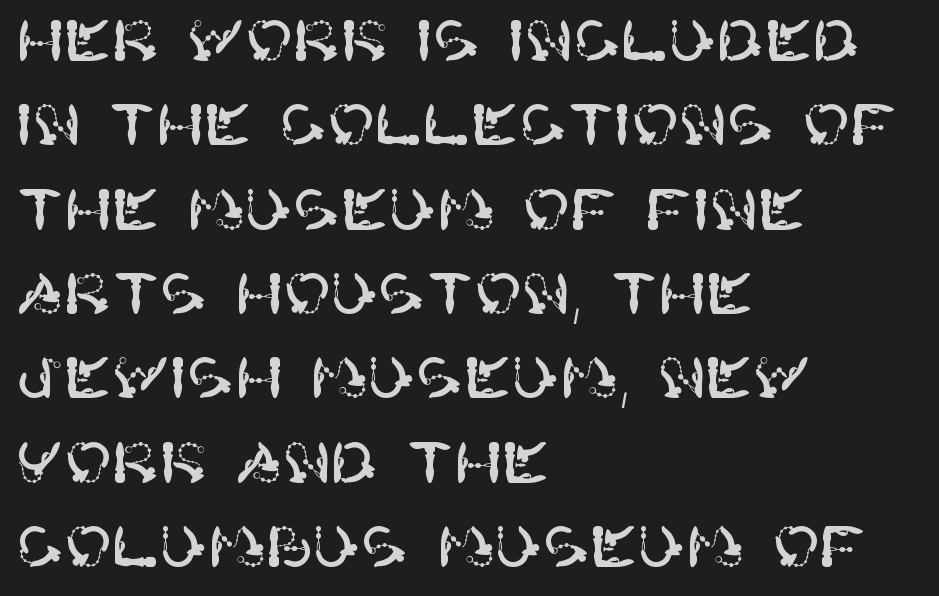
{"serif": "no", "italic": "no", "width": "normal", "stroke_contrast": "high", "x_height": "large", "underline": "no", "align": "left", "line_spacing": "normal", "line_spacing_ratio": 1.48, "letter_spacing": "normal", "letter_spacing_em": 0.0, "glyph_px": 57}
